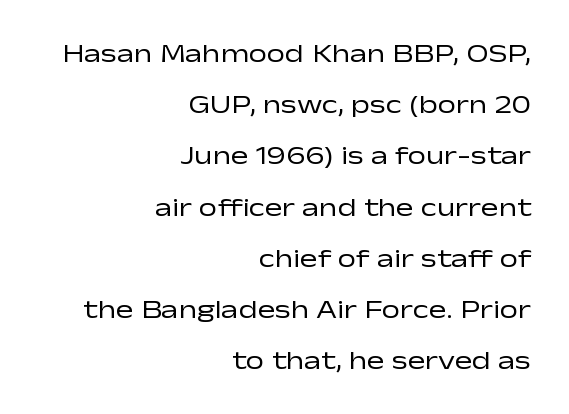
The image shows 26 px text type, upright; set right-aligned, loose line spacing (1.97x), normal letter spacing, not underlined.
